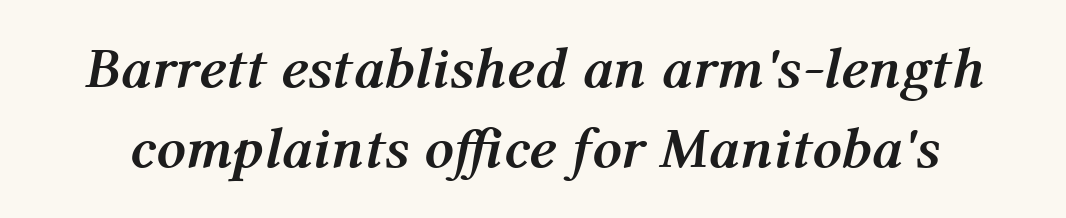
Q: Is the text bold? A: Yes.
Q: Is the text italic (slanted)? A: Yes, it leans right by about 12 degrees.
Q: Is the text underlined? A: No.
Q: Is the spacing between letters normal or unusually wide? A: Normal.
Q: Is the spacing between lines tight, normal or loose? A: Normal.
Q: Width (condensed, normal, or wide)? A: Normal.
Q: Stroke contrast? A: Medium.
Q: x-height? A: Medium.
Q: Monospaced? A: No.
